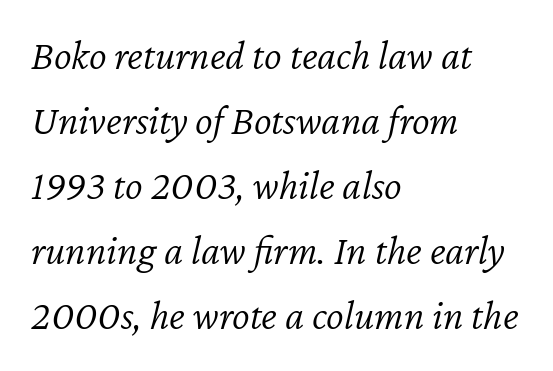
{"italic": "yes", "lean": "right", "slant_degrees": 12, "bold": "no", "weight": "light", "width": "normal", "stroke_contrast": "low", "x_height": "medium", "monospaced": "no", "underline": "no", "align": "left", "line_spacing": "normal", "line_spacing_ratio": 1.55, "letter_spacing": "normal", "letter_spacing_em": 0.0, "glyph_px": 42}
